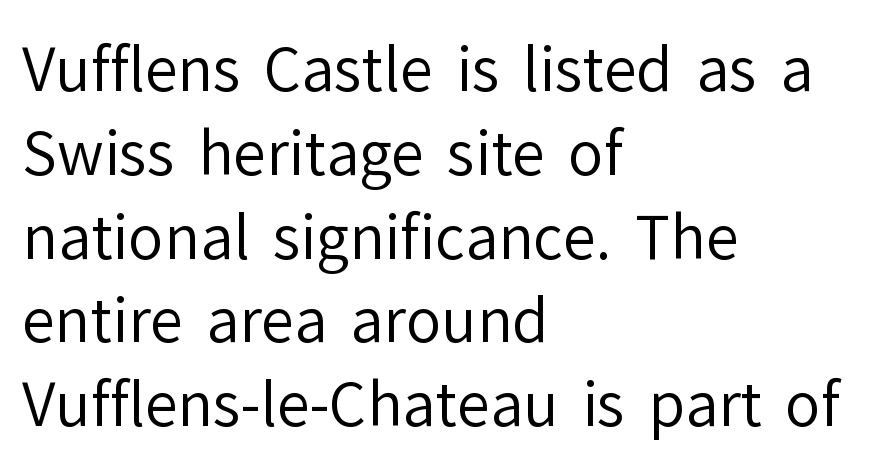
Q: Is the text bold? A: No.
Q: Is the text italic (slanted)? A: No, it is upright.
Q: Is the typeface a serif or a sans-serif typeface? A: Sans-serif.
Q: Is the text underlined? A: No.
Q: How is the paragraph aligned? A: Left-aligned.
Q: Is the spacing between letters normal or unusually wide? A: Normal.
Q: Is the spacing between lines tight, normal or loose? A: Normal.
Q: Width (condensed, normal, or wide)? A: Normal.
Q: Stroke contrast? A: Low.
Q: x-height? A: Medium.
Q: Monospaced? A: No.
